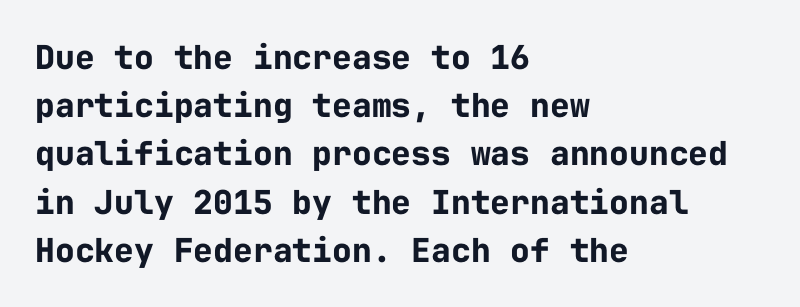
The image shows 33 px bold sans-serif type, upright, monospaced; set left-aligned, normal line spacing (1.46x), normal letter spacing, not underlined; low stroke contrast and a medium x-height.
